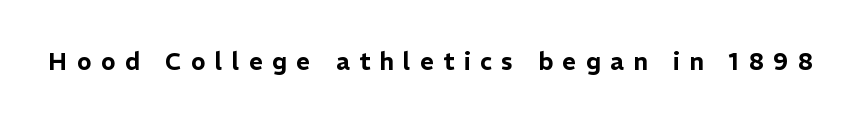
{"italic": "no", "underline": "no", "letter_spacing": "wide", "letter_spacing_em": 0.39, "glyph_px": 24}
